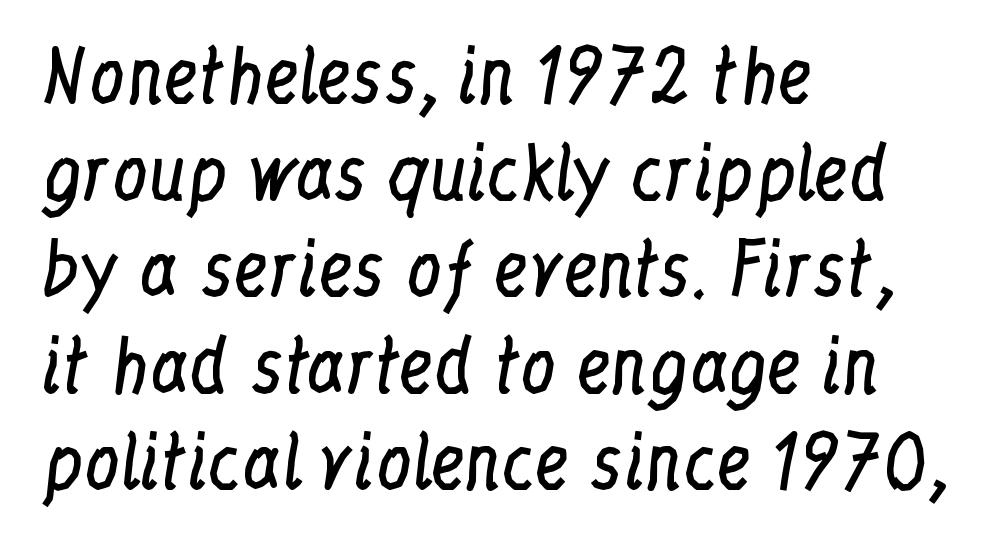
The image shows 71 px regular-weight, condensed serif type; set left-aligned, normal line spacing (1.36x), normal letter spacing, not underlined; low stroke contrast and a medium x-height.
